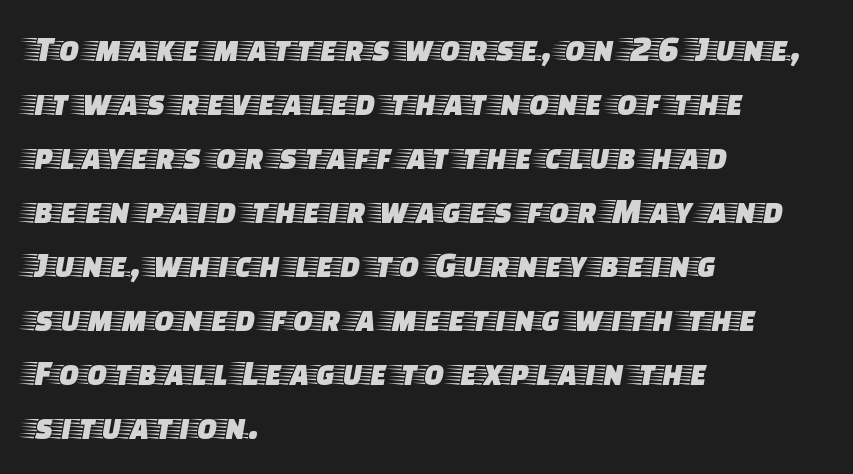
Observe the serifs anchoring each vertical stroke in this sample. Students, observe: this is what conventionally led text looks like. The passage shown has conventional tracking throughout. Line starts are locked; line ends wander.
